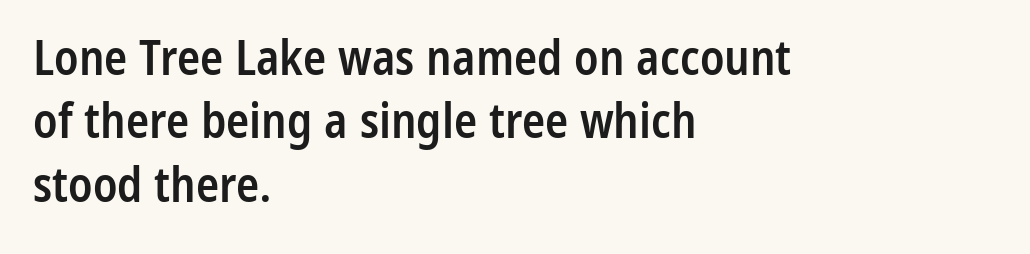
The image shows 48 px semibold, condensed sans-serif type, upright; set left-aligned, normal line spacing (1.32x), normal letter spacing, not underlined; low stroke contrast and a medium x-height.
